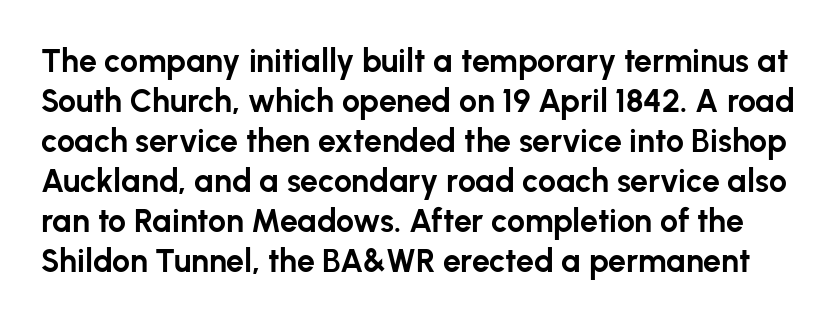
The image shows 32 px bold sans-serif type, upright; set normal line spacing (1.25x), normal letter spacing, not underlined; low stroke contrast and a medium x-height.
